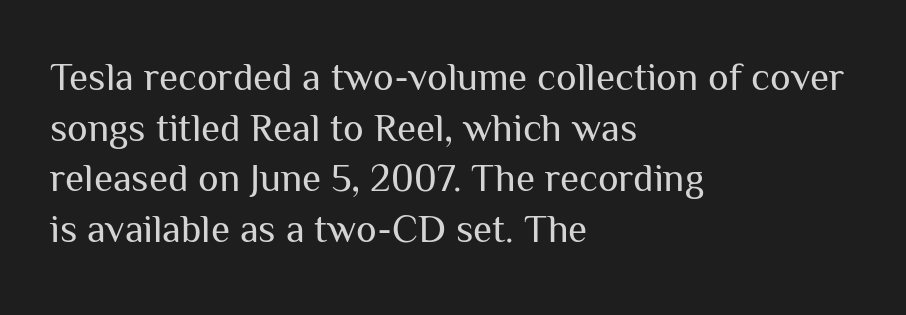
The words here are not underlined. Every stem runs plumb, perpendicular to the baseline. Which margin do the lines hug? The left one — the right edge is uneven. A light-to-regular cut is what we see here. What stands out about the letter spacing? Nothing — it is the standard amount. Letterform terminals end flat and unadorned throughout the passage.
